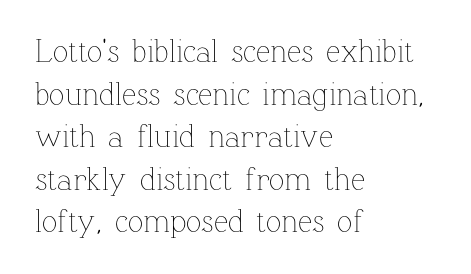
The image shows 32 px thin type, upright; set left-aligned, normal line spacing (1.33x), normal letter spacing, not underlined; low stroke contrast and a medium x-height.
